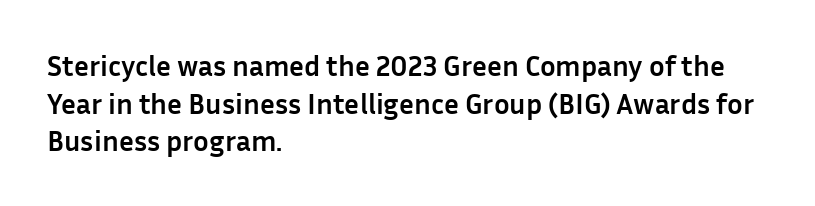
Q: Is the text bold? A: Yes.
Q: Is the text italic (slanted)? A: No, it is upright.
Q: Is the typeface a serif or a sans-serif typeface? A: Sans-serif.
Q: Is the text underlined? A: No.
Q: How is the paragraph aligned? A: Left-aligned.
Q: Is the spacing between letters normal or unusually wide? A: Normal.
Q: Is the spacing between lines tight, normal or loose? A: Normal.
Q: Width (condensed, normal, or wide)? A: Normal.
Q: Stroke contrast? A: Low.
Q: x-height? A: Medium.
Q: Monospaced? A: No.
